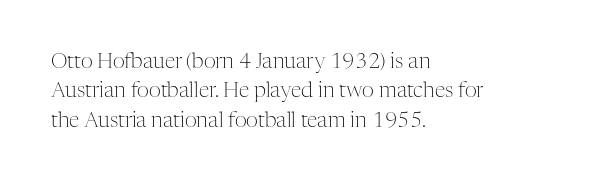
{"italic": "no", "bold": "no", "underline": "no", "align": "left", "line_spacing": "normal", "line_spacing_ratio": 1.4, "letter_spacing": "normal", "letter_spacing_em": 0.0, "glyph_px": 21}
